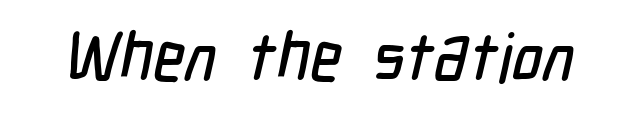
Q: Is the typeface a serif or a sans-serif typeface? A: Sans-serif.
Q: Is the text underlined? A: No.
Q: Is the spacing between letters normal or unusually wide? A: Normal.
Q: Width (condensed, normal, or wide)? A: Condensed.
Q: Stroke contrast? A: Low.
Q: x-height? A: Medium.
Q: Monospaced? A: No.
